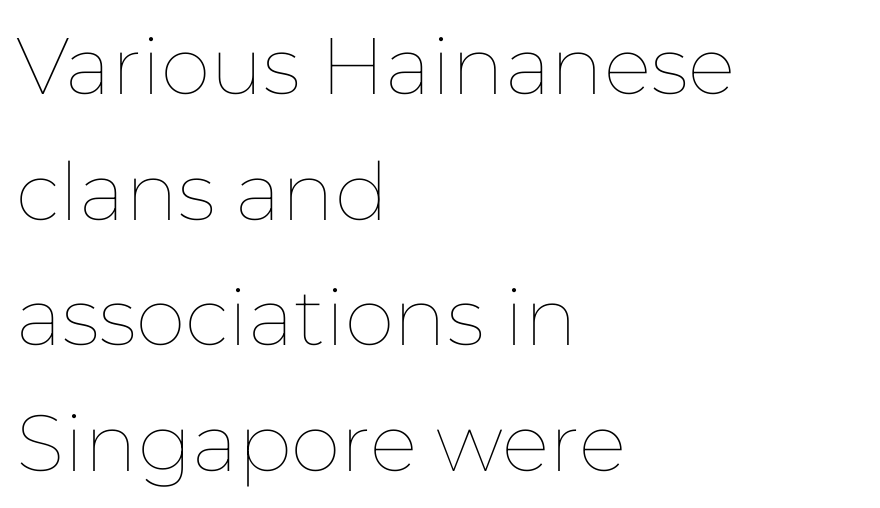
Q: Is the text bold? A: No.
Q: Is the text italic (slanted)? A: No, it is upright.
Q: Is the text underlined? A: No.
Q: How is the paragraph aligned? A: Left-aligned.
Q: Is the spacing between letters normal or unusually wide? A: Normal.
Q: Is the spacing between lines tight, normal or loose? A: Normal.
Q: Width (condensed, normal, or wide)? A: Normal.
Q: Stroke contrast? A: Low.
Q: x-height? A: Medium.
Q: Monospaced? A: No.
